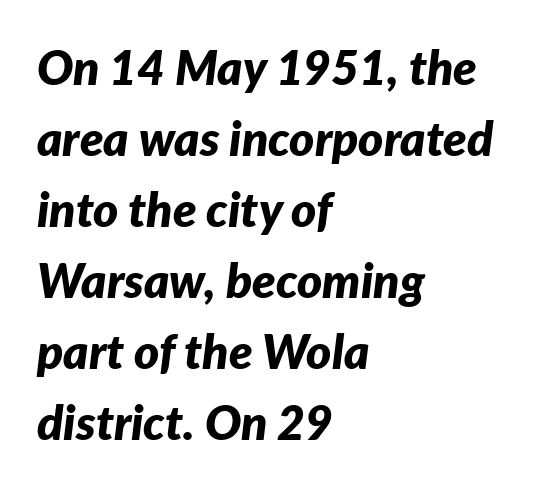
The image shows 48 px bold type, italic (leaning right); set left-aligned, normal line spacing (1.48x), normal letter spacing, not underlined; low stroke contrast and a medium x-height.
